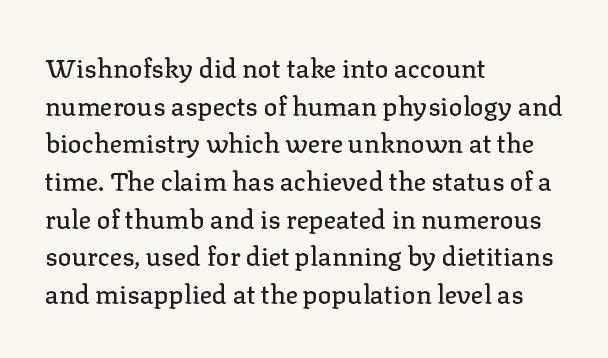
{"italic": "no", "underline": "no", "align": "left", "line_spacing": "normal", "line_spacing_ratio": 1.45, "letter_spacing": "normal", "letter_spacing_em": 0.0, "glyph_px": 26}
